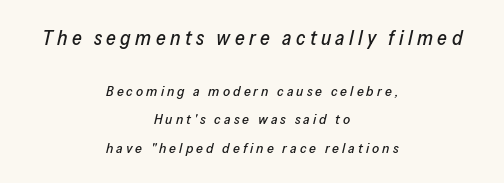
The strip under each line holds only bare page. Type size steps down from the first block to the second. Every character sits at an angle, as italics do. Caption: multi-line text, centered on the measure. Inter-character spacing is expanded well beyond the font's built-in metrics.
